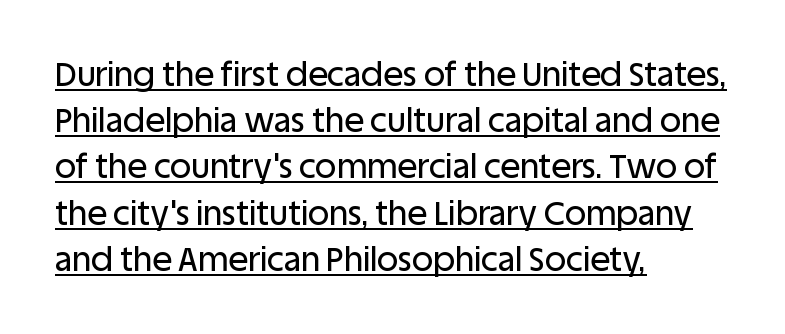
{"serif": "no", "italic": "no", "width": "normal", "stroke_contrast": "low", "x_height": "large", "monospaced": "no", "underline": "yes", "align": "left", "line_spacing": "normal", "line_spacing_ratio": 1.4, "letter_spacing": "normal", "letter_spacing_em": 0.0, "glyph_px": 33}
